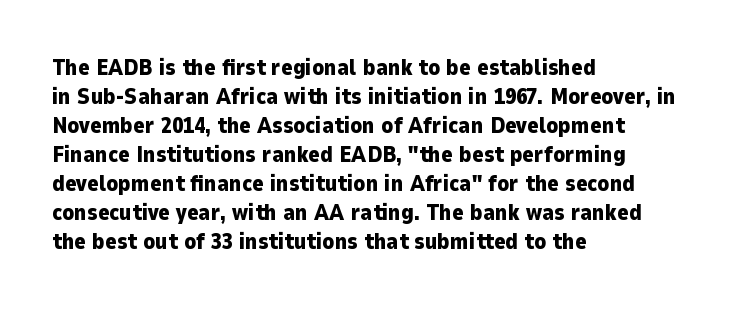
The image shows 22 px bold type, upright; set left-aligned, normal line spacing (1.32x), normal letter spacing, not underlined.
